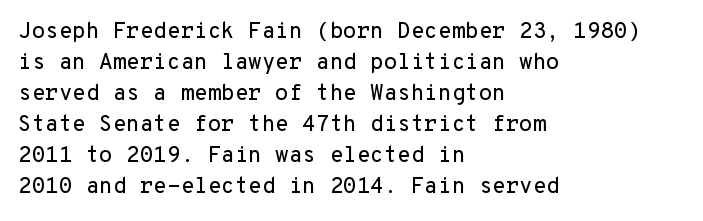
{"italic": "no", "underline": "no", "align": "left", "line_spacing": "normal", "line_spacing_ratio": 1.41, "letter_spacing": "normal", "letter_spacing_em": 0.0, "glyph_px": 22}
